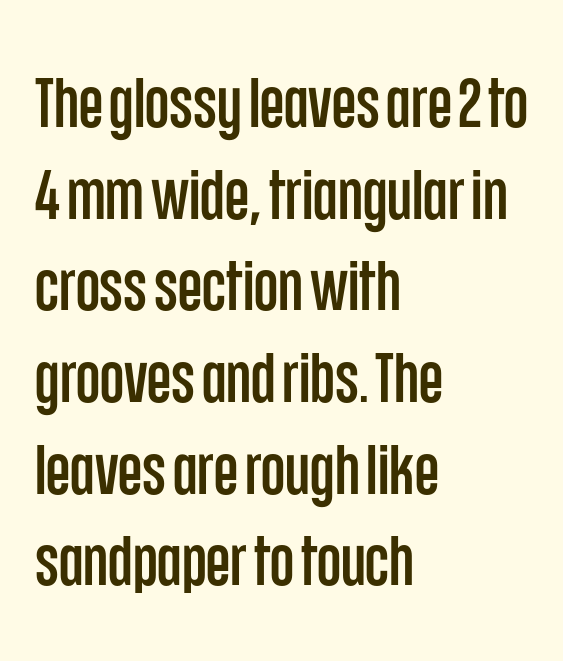
The image shows 70 px condensed sans-serif type, upright; set left-aligned, normal line spacing (1.31x), normal letter spacing, not underlined; low stroke contrast and a large x-height.
